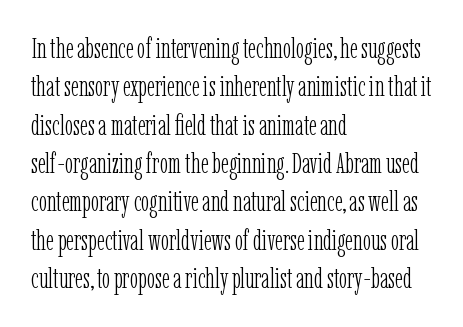
The image shows 28 px light, condensed serif type, upright; set left-aligned, normal line spacing (1.37x), normal letter spacing, not underlined; low stroke contrast and a medium x-height.
